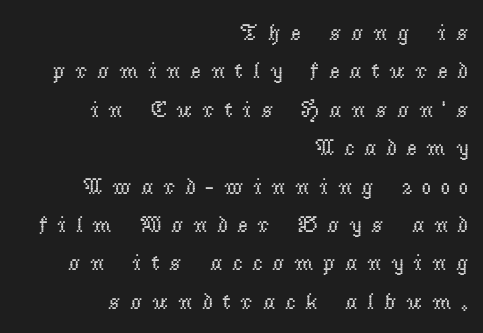
Q: Is the text bold? A: No.
Q: Is the text italic (slanted)? A: No, it is upright.
Q: Is the text underlined? A: No.
Q: How is the paragraph aligned? A: Right-aligned.
Q: Is the spacing between letters normal or unusually wide? A: Unusually wide.
Q: Is the spacing between lines tight, normal or loose? A: Normal.
